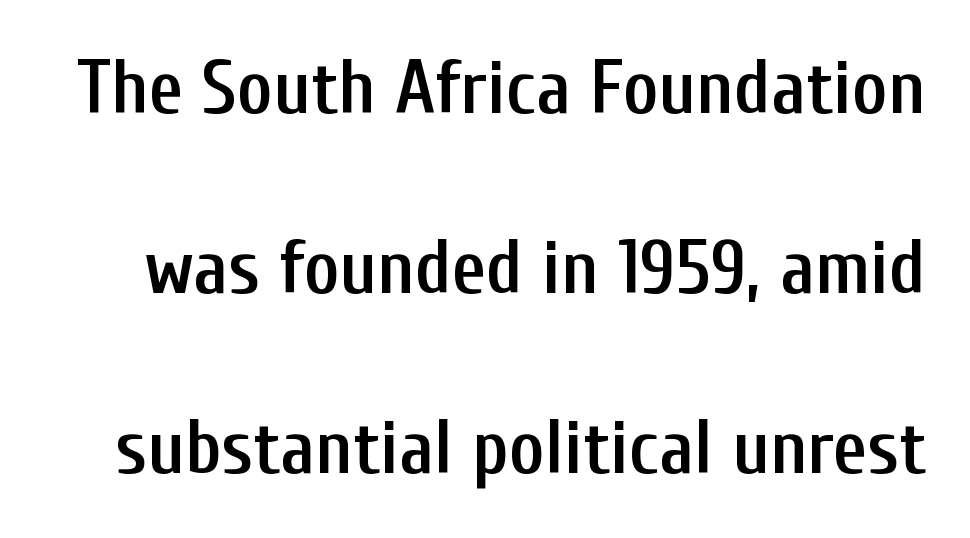
{"serif": "no", "italic": "no", "bold": "semi", "weight": "semibold", "width": "condensed", "stroke_contrast": "low", "x_height": "medium", "monospaced": "no", "underline": "no", "line_spacing": "loose", "line_spacing_ratio": 2.37, "letter_spacing": "normal", "letter_spacing_em": 0.0, "glyph_px": 76}
